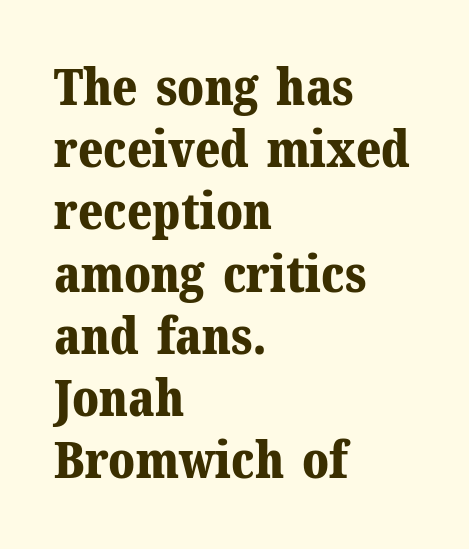
{"serif": "yes", "italic": "no", "bold": "yes", "weight": "bold", "width": "normal", "stroke_contrast": "medium", "x_height": "medium", "monospaced": "no", "underline": "no", "align": "left", "line_spacing_ratio": 1.22, "letter_spacing": "normal", "letter_spacing_em": 0.0, "glyph_px": 51}
